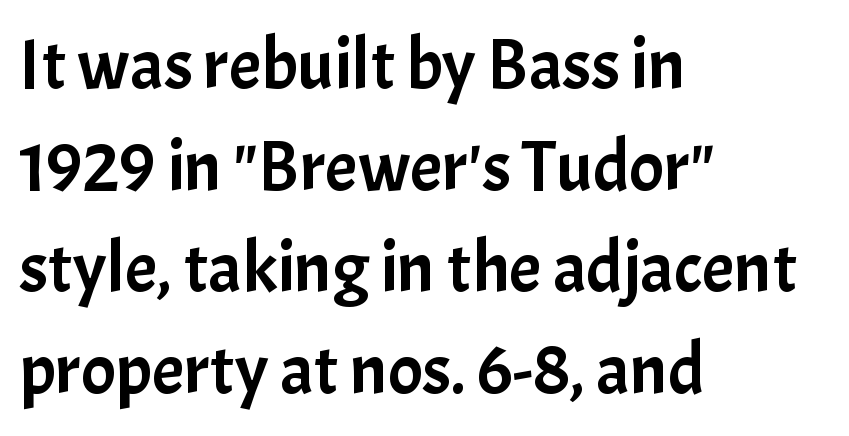
Q: Is the text italic (slanted)? A: No, it is upright.
Q: Is the typeface a serif or a sans-serif typeface? A: Sans-serif.
Q: Is the text underlined? A: No.
Q: How is the paragraph aligned? A: Left-aligned.
Q: Is the spacing between letters normal or unusually wide? A: Normal.
Q: Is the spacing between lines tight, normal or loose? A: Normal.
Q: Width (condensed, normal, or wide)? A: Normal.
Q: Stroke contrast? A: Low.
Q: x-height? A: Medium.
Q: Monospaced? A: No.
